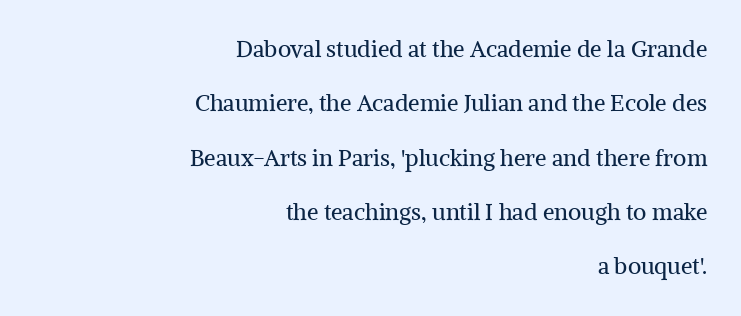
The image shows 23 px text type, upright; set right-aligned, loose line spacing (2.36x), normal letter spacing, not underlined.
